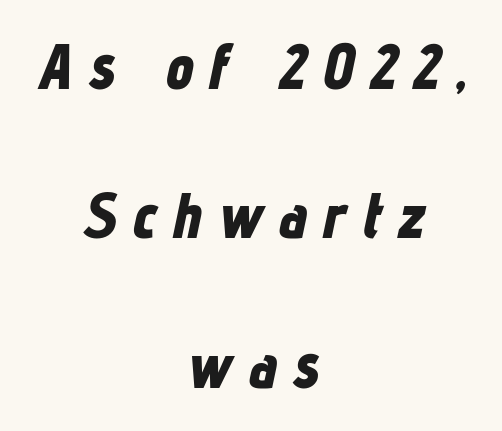
Q: Is the text bold? A: Yes.
Q: Is the text italic (slanted)? A: Yes, it leans right by about 12 degrees.
Q: Is the text underlined? A: No.
Q: How is the paragraph aligned? A: Centered.
Q: Is the spacing between letters normal or unusually wide? A: Unusually wide.
Q: Is the spacing between lines tight, normal or loose? A: Loose.
Q: Width (condensed, normal, or wide)? A: Condensed.
Q: Stroke contrast? A: Low.
Q: x-height? A: Medium.
Q: Monospaced? A: No.
